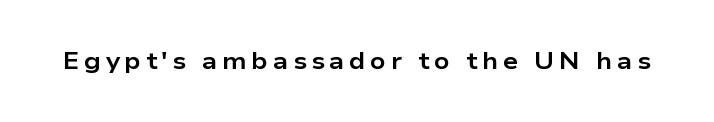
{"italic": "no", "bold": "yes", "underline": "no", "glyph_px": 24}
